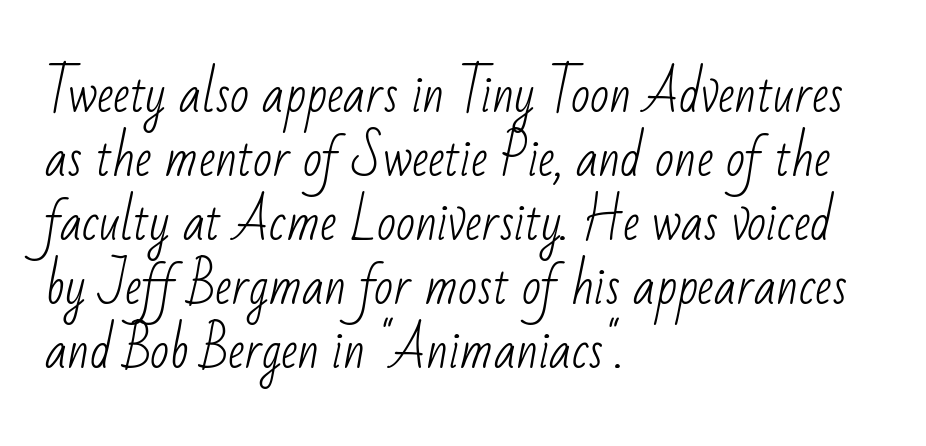
Q: Is the text bold? A: No.
Q: Is the typeface a serif or a sans-serif typeface? A: Sans-serif.
Q: Is the text underlined? A: No.
Q: How is the paragraph aligned? A: Left-aligned.
Q: Is the spacing between letters normal or unusually wide? A: Normal.
Q: Is the spacing between lines tight, normal or loose? A: Normal.
Q: Width (condensed, normal, or wide)? A: Condensed.
Q: Stroke contrast? A: Low.
Q: x-height? A: Small.
Q: Monospaced? A: No.
